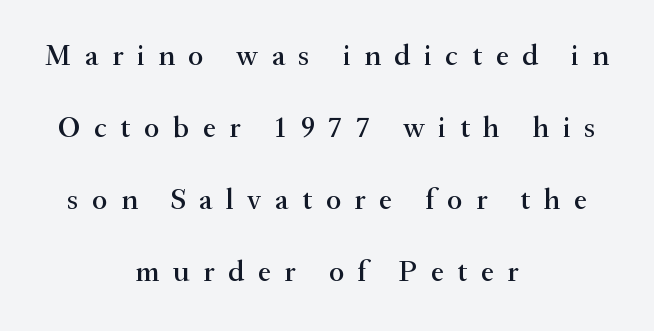
The image shows 30 px serif type, upright; set centered, loose line spacing (2.4x), unusually wide letter spacing (+0.45 em), not underlined; medium stroke contrast and a small x-height.
